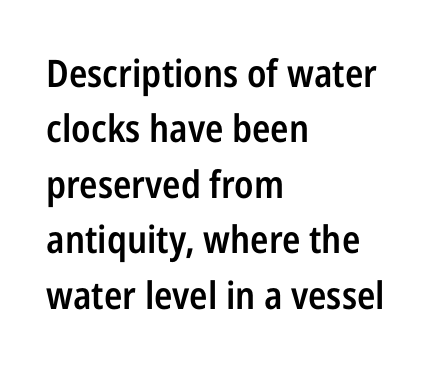
The image shows 38 px semibold, condensed sans-serif type, upright; set left-aligned, normal line spacing (1.46x), normal letter spacing, not underlined; low stroke contrast and a medium x-height.
